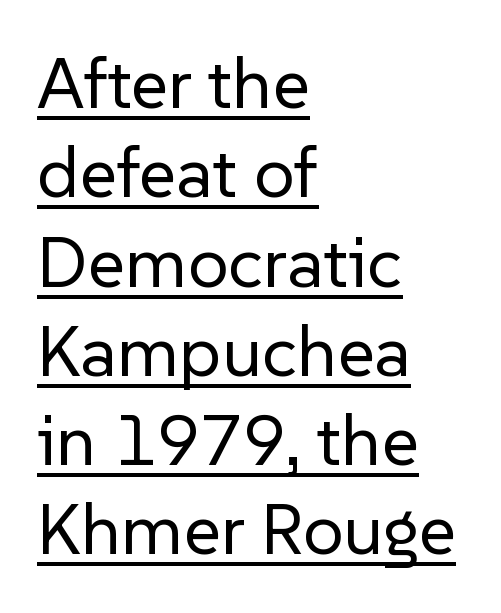
Unbolded letterforms with no extra heft. Letter spacing: default. Nope, no serifs anywhere on these letters. Note the varied advance widths — an 'i' is clearly narrower than an 'm'. The words here are underlined.
